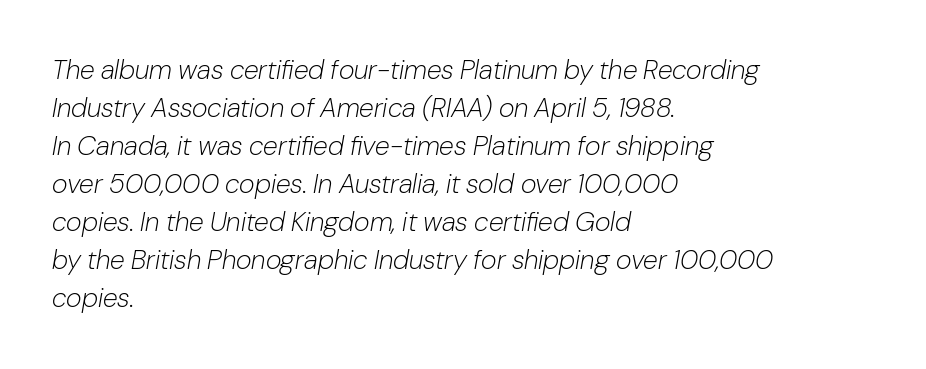
The image shows 27 px text type, italic (leaning right); set left-aligned, normal line spacing (1.41x), normal letter spacing, not underlined.
